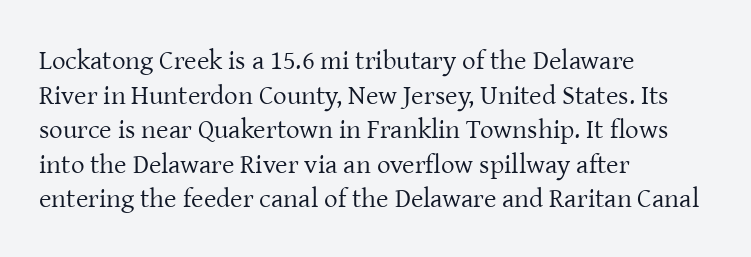
The block of text has a typical density, with ordinary space between rows. Which margin do the lines hug? The left one — the right edge is uneven. The space directly below the letters is spotless. This is the regular roman posture of the typeface. Does extra space separate the letters? No, they use regular spacing.
